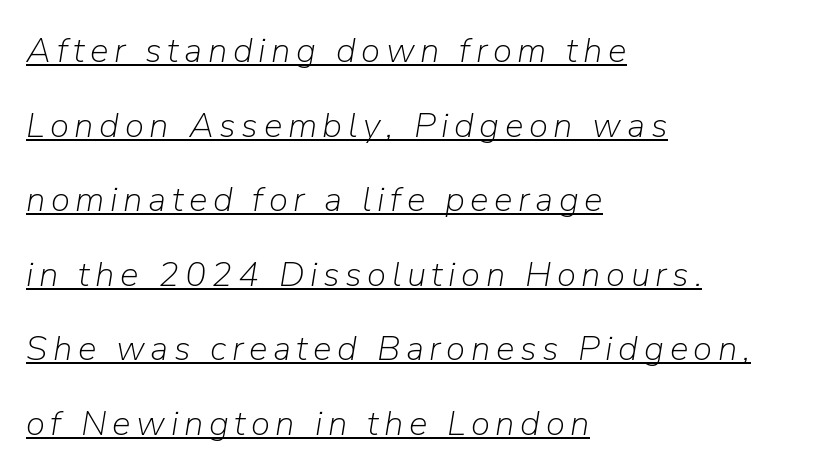
The image shows 35 px light type, italic (leaning right); set left-aligned, loose line spacing (2.13x), underlined; low stroke contrast and a medium x-height.
